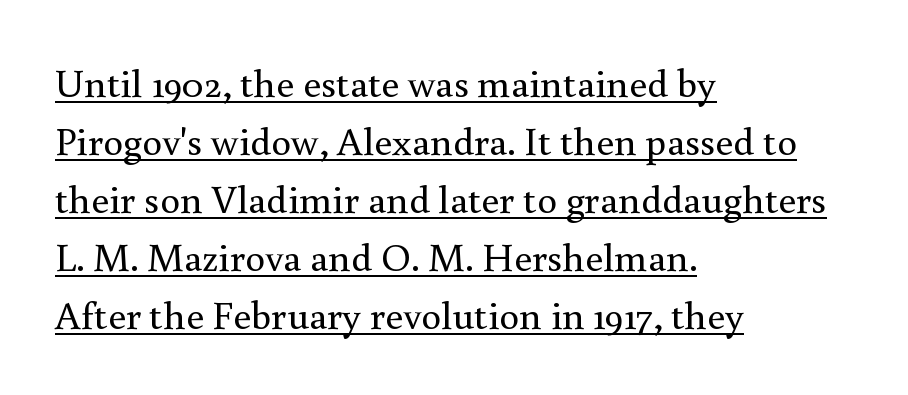
{"serif": "yes", "italic": "no", "bold": "no", "weight": "regular", "width": "normal", "x_height": "small", "monospaced": "no", "underline": "yes", "align": "left", "line_spacing": "normal", "line_spacing_ratio": 1.45, "letter_spacing": "normal", "letter_spacing_em": 0.0, "glyph_px": 40}
